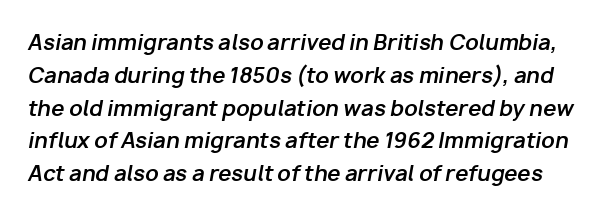
The image shows 21 px bold type, italic (leaning right); set normal line spacing (1.56x), normal letter spacing, not underlined.
